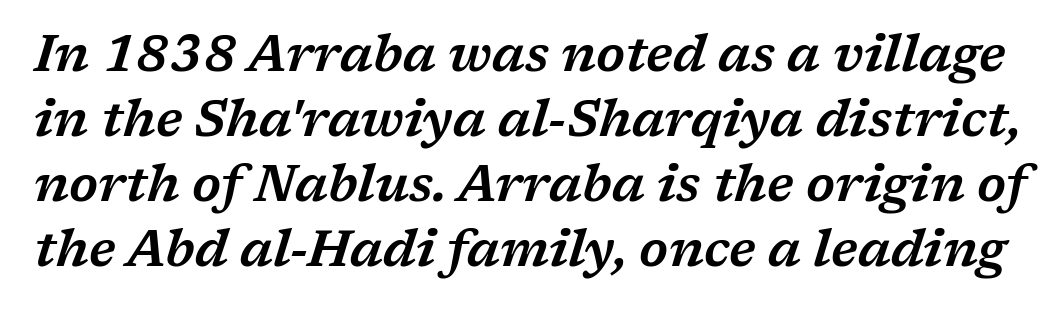
{"serif": "yes", "italic": "yes", "lean": "right", "slant_degrees": 17, "width": "wide", "stroke_contrast": "low", "x_height": "medium", "monospaced": "no", "underline": "no", "line_spacing": "normal", "line_spacing_ratio": 1.3, "letter_spacing": "normal", "letter_spacing_em": 0.0, "glyph_px": 50}
